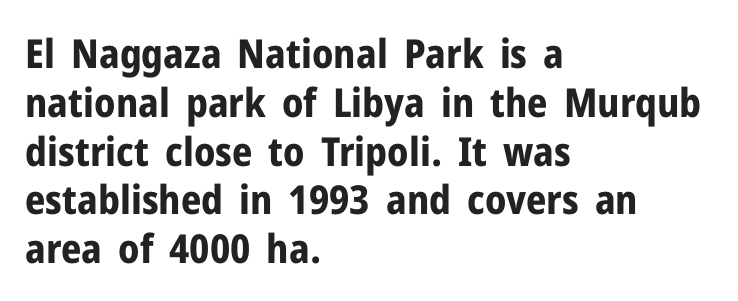
The image shows 40 px bold sans-serif type, upright; set left-aligned, line spacing 1.22x, normal letter spacing, not underlined; low stroke contrast and a medium x-height.
